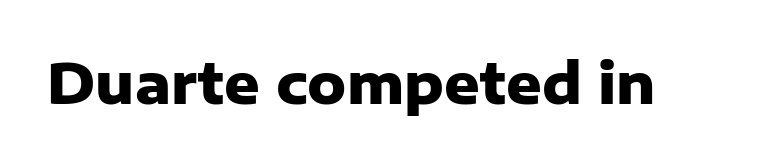
Q: Is the text bold? A: Yes.
Q: Is the text italic (slanted)? A: No, it is upright.
Q: Is the typeface a serif or a sans-serif typeface? A: Sans-serif.
Q: Is the text underlined? A: No.
Q: Is the spacing between letters normal or unusually wide? A: Normal.
Q: Width (condensed, normal, or wide)? A: Normal.
Q: Stroke contrast? A: Low.
Q: x-height? A: Medium.
Q: Monospaced? A: No.
